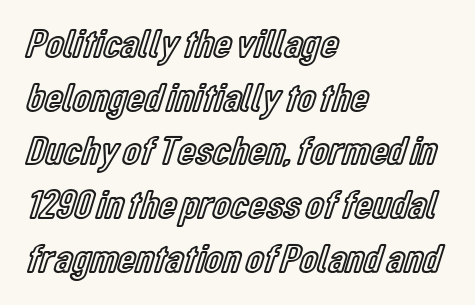
The setting favours the left margin, as ordinary paragraphs usually do. The tracking reads as untouched default to a designer's eye. The zone under the glyphs is completely vacant. Regular leading. A typesetter would call this proportional, since set widths differ per character.
